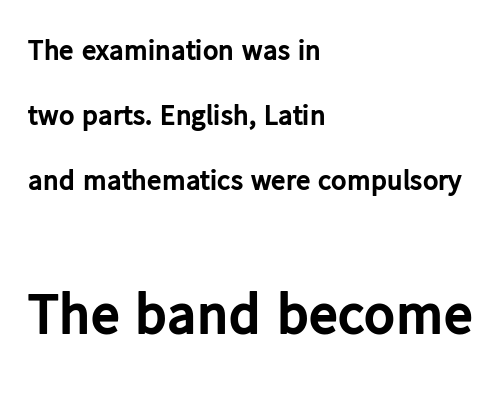
Character size in the trailing block exceeds that of the leading block. Caption: standard tracking, unaltered. Line beginnings align vertically; line endings do not. The block of text is sparse from top to bottom, with ample space between rows. Words float on clear page, feet unadorned. Quick note: not italic, upright.
